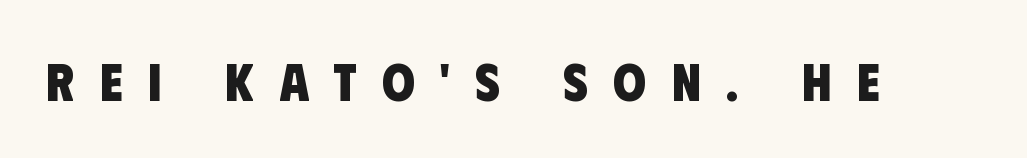
{"serif": "no", "bold": "yes", "weight": "heavy", "width": "condensed", "stroke_contrast": "low", "x_height": "large", "monospaced": "no", "underline": "no", "letter_spacing": "wide", "letter_spacing_em": 0.48, "glyph_px": 53}
